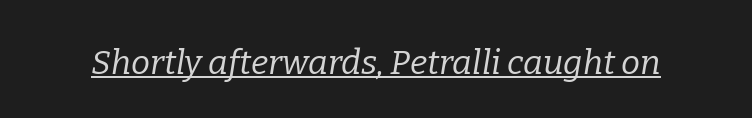
Q: Is the text bold? A: No.
Q: Is the text italic (slanted)? A: Yes, it leans right by about 9 degrees.
Q: Is the typeface a serif or a sans-serif typeface? A: Serif.
Q: Is the text underlined? A: Yes.
Q: Is the spacing between letters normal or unusually wide? A: Normal.
Q: Width (condensed, normal, or wide)? A: Normal.
Q: Stroke contrast? A: Low.
Q: x-height? A: Medium.
Q: Monospaced? A: No.
